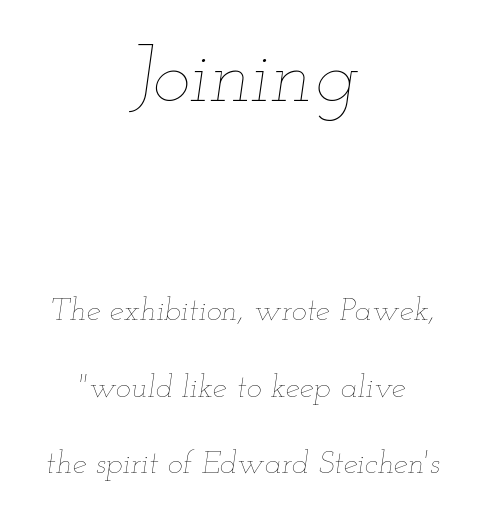
Look at the tracking — it's just the regular setting, nothing added. Just letters on the line, the space beneath them empty. Heaviness? Minimal to ordinary, like unemphasized prose. The face used here is proportionally spaced, like ordinary book or web type. Notice the wide empty band between every row — that's loose leading.
